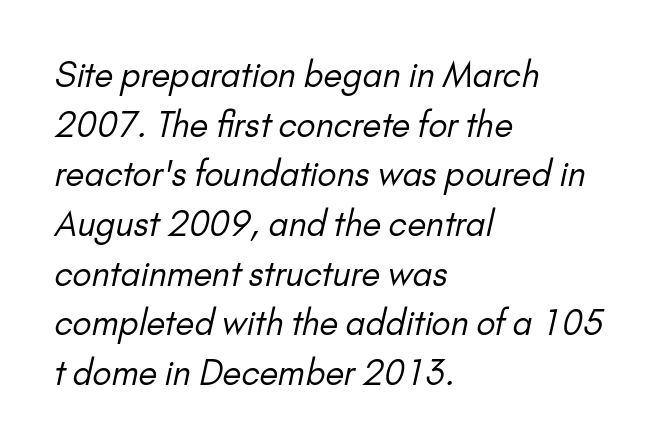
Q: Is the text bold? A: No.
Q: Is the typeface a serif or a sans-serif typeface? A: Sans-serif.
Q: Is the text underlined? A: No.
Q: How is the paragraph aligned? A: Left-aligned.
Q: Is the spacing between letters normal or unusually wide? A: Normal.
Q: Is the spacing between lines tight, normal or loose? A: Normal.
Q: Width (condensed, normal, or wide)? A: Normal.
Q: Stroke contrast? A: Low.
Q: x-height? A: Small.
Q: Monospaced? A: No.
